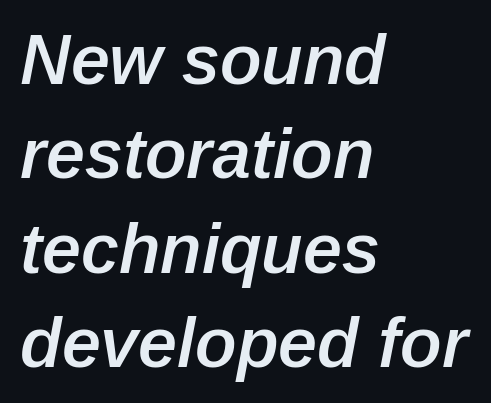
Do the characters align in a grid? No, the font is proportional. The gaps between neighbouring characters are ordinary and unremarkable. Decoration check: the copy has no underline. On the weight axis this lands at semibold, roughly 600.
